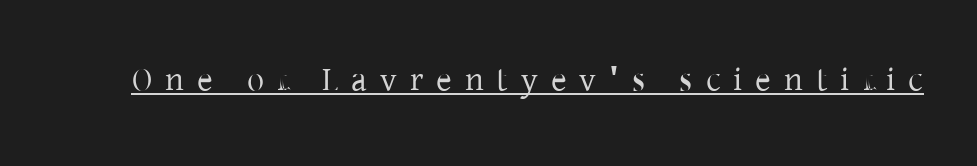
Q: Is the text italic (slanted)? A: No, it is upright.
Q: Is the typeface a serif or a sans-serif typeface? A: Serif.
Q: Is the text underlined? A: Yes.
Q: Is the spacing between letters normal or unusually wide? A: Unusually wide.
Q: Width (condensed, normal, or wide)? A: Normal.
Q: Stroke contrast? A: Low.
Q: x-height? A: Medium.
Q: Monospaced? A: No.
